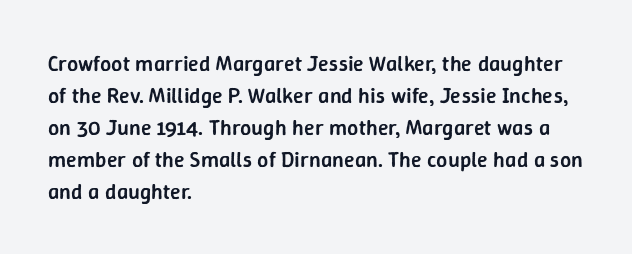
The image shows 22 px text type, upright; set left-aligned, normal line spacing (1.45x), normal letter spacing, not underlined.
